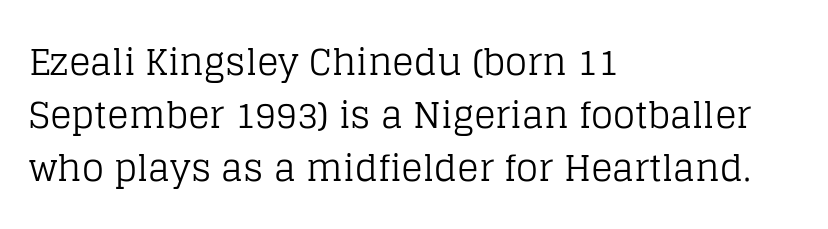
The image shows 36 px regular-weight serif type, upright; set left-aligned, normal line spacing (1.47x), normal letter spacing, not underlined; low stroke contrast and a large x-height.
